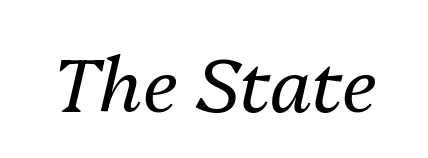
{"italic": "yes", "lean": "right", "slant_degrees": 13, "bold": "no", "weight": "regular", "width": "normal", "stroke_contrast": "medium", "x_height": "medium", "monospaced": "no", "underline": "no", "letter_spacing": "normal", "letter_spacing_em": 0.0, "glyph_px": 75}
